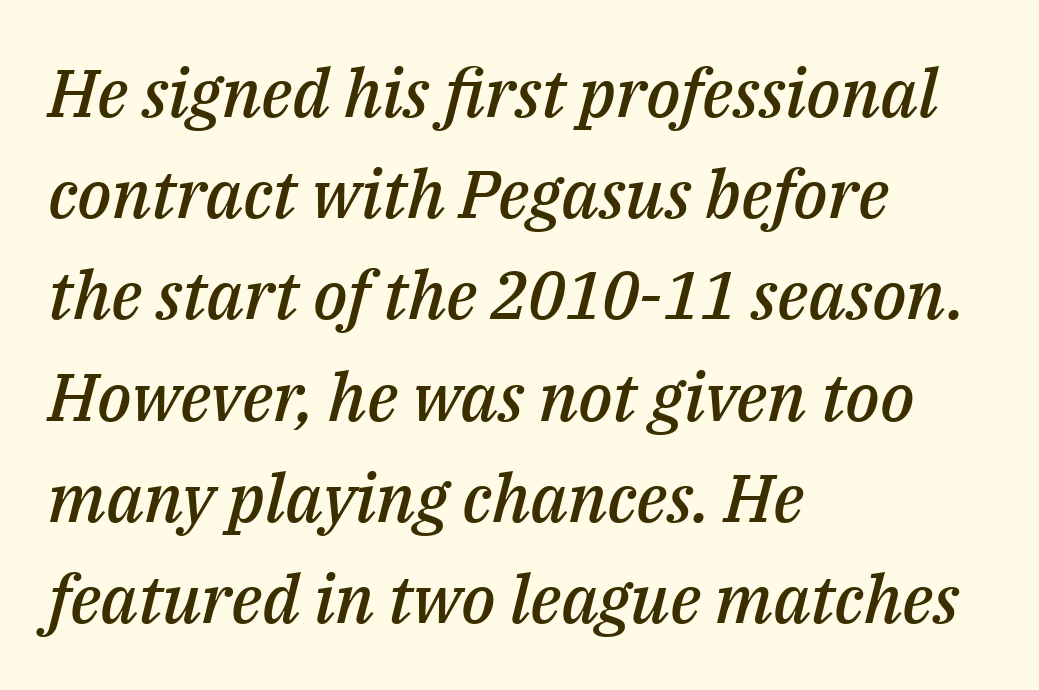
The image shows 67 px semibold type, italic (leaning right); set left-aligned, normal line spacing (1.51x), normal letter spacing, not underlined; medium stroke contrast and a medium x-height.
